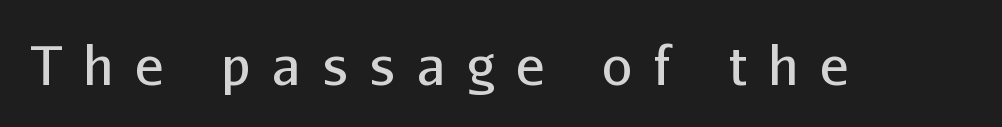
Type without underlining. Look at the tracking — it's clearly loosened, letters drifting apart. A typesetter would call this proportional, since set widths differ per character. The face used here is a sans, in the tradition of grotesques and geometrics. Ink coverage per letter is moderate at most. Notice how the stems are strictly vertical — no italics here.
